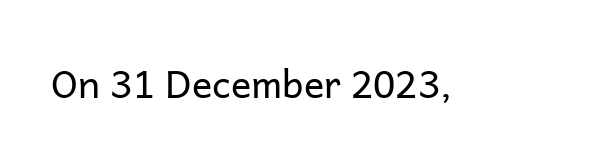
The image shows 38 px regular-weight sans-serif type, upright; set normal letter spacing, not underlined; low stroke contrast and a medium x-height.
